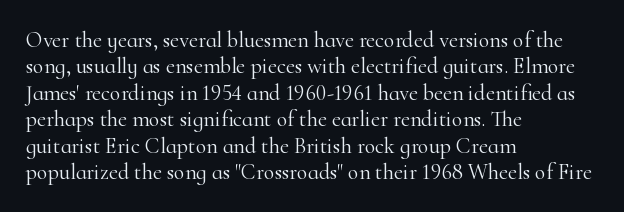
This sample uses an upright cut, with every glyph sitting square on the baseline. Underlining? Definitely not there. Heaviness? Minimal to ordinary, like unemphasized prose. Short note: letters normally spaced. Where is the straight margin? On the left.
